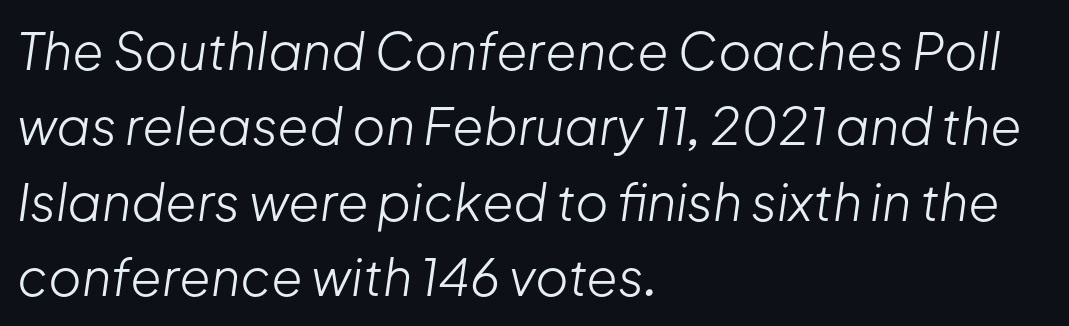
Summary of weight: not heavy and not bold. The foot of each line stays bare and open. Do the characters align in a grid? No, the font is proportional. Rows of type keep a routine distance in the vertical direction. Students, note that the glyphs here touch the page at normal intervals.
